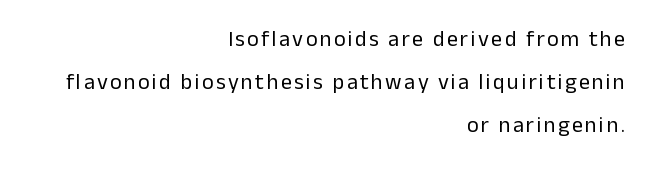
{"italic": "no", "bold": "no", "underline": "no", "align": "right", "line_spacing": "loose", "line_spacing_ratio": 1.96, "glyph_px": 22}
